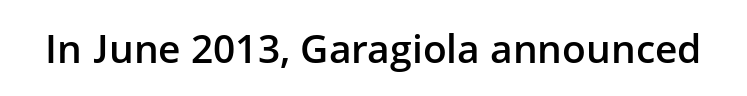
{"serif": "no", "italic": "no", "bold": "semi", "weight": "semibold", "width": "normal", "stroke_contrast": "low", "x_height": "medium", "monospaced": "no", "underline": "no", "letter_spacing": "normal", "letter_spacing_em": 0.0, "glyph_px": 39}
